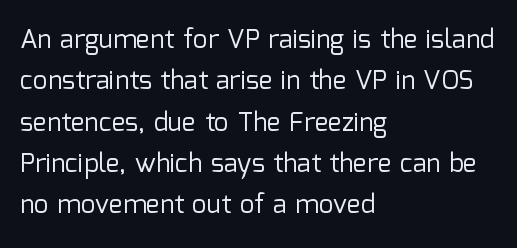
{"italic": "no", "bold": "no", "underline": "no", "align": "left", "line_spacing": "normal", "line_spacing_ratio": 1.59, "letter_spacing": "normal", "letter_spacing_em": 0.0, "glyph_px": 26}
